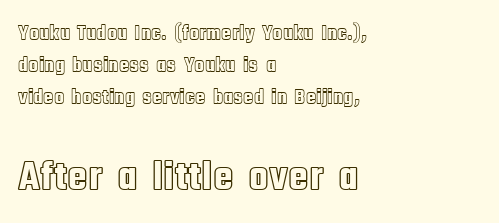
Q: Is the text italic (slanted)? A: No, it is upright.
Q: Is the text underlined? A: No.
Q: How is the paragraph aligned? A: Left-aligned.
Q: Is the spacing between letters normal or unusually wide? A: Normal.
Q: Is the spacing between lines tight, normal or loose? A: Normal.
Q: Which block of text is set in a larger size, the first (top) or the second (bottom)? A: The second (bottom) one.
Q: Width (condensed, normal, or wide)? A: Condensed.
Q: x-height? A: Large.
Q: Monospaced? A: No.
